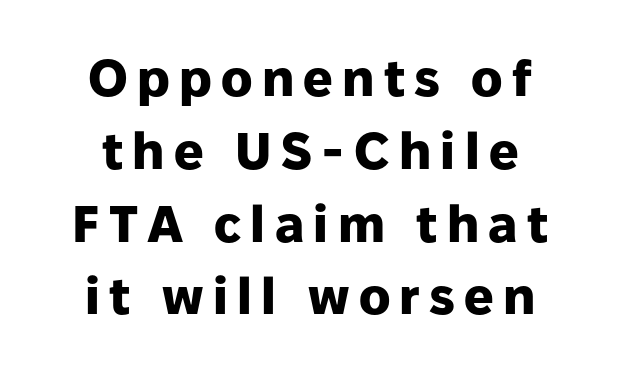
{"serif": "no", "italic": "no", "bold": "yes", "weight": "heavy", "width": "normal", "stroke_contrast": "low", "x_height": "medium", "monospaced": "no", "underline": "no", "line_spacing": "normal", "line_spacing_ratio": 1.4, "glyph_px": 52}
